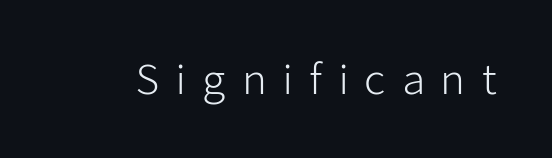
{"serif": "no", "italic": "no", "bold": "no", "weight": "light", "width": "normal", "stroke_contrast": "low", "x_height": "medium", "monospaced": "no", "underline": "no", "letter_spacing": "wide", "letter_spacing_em": 0.37, "glyph_px": 41}
